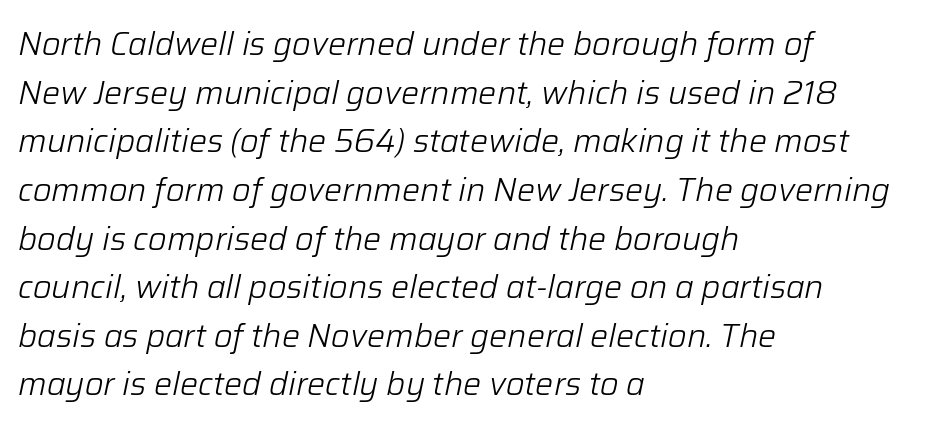
{"italic": "yes", "lean": "right", "slant_degrees": 12, "bold": "no", "weight": "light", "width": "normal", "stroke_contrast": "low", "x_height": "medium", "monospaced": "no", "underline": "no", "align": "left", "line_spacing": "normal", "line_spacing_ratio": 1.52, "letter_spacing": "normal", "letter_spacing_em": 0.0, "glyph_px": 32}
